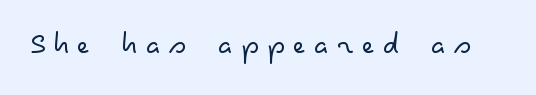
The image shows 34 px light, wide sans-serif type, upright; set unusually wide letter spacing (+0.23 em), not underlined; low stroke contrast and a small x-height.
